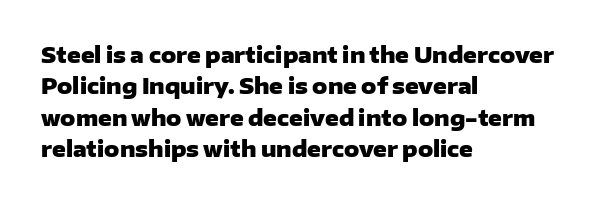
{"italic": "no", "bold": "yes", "underline": "no", "align": "left", "line_spacing": "normal", "line_spacing_ratio": 1.49, "letter_spacing": "normal", "letter_spacing_em": 0.0, "glyph_px": 21}
